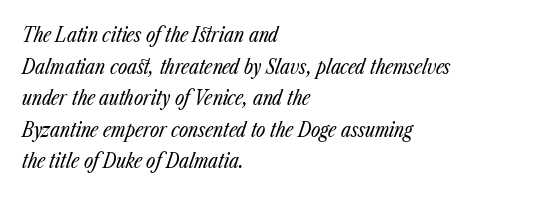
The image shows 20 px text type, italic (leaning right); set left-aligned, normal line spacing (1.58x), normal letter spacing, not underlined.
